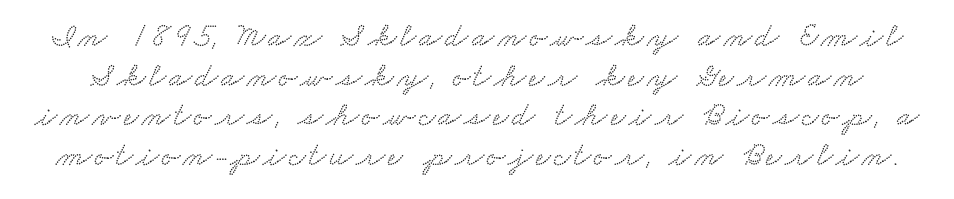
Character widths vary here, with narrow letters taking less room than wide ones. Type style note: has serifs. The baseline area is clear.
